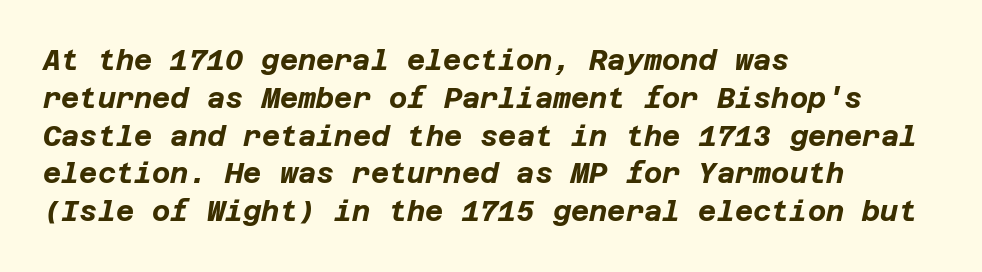
The image shows 28 px bold type, italic (leaning right); set left-aligned, normal line spacing (1.35x), normal letter spacing, not underlined; low stroke contrast and a large x-height.
